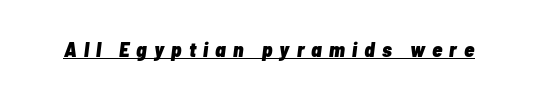
{"italic": "yes", "lean": "right", "slant_degrees": 7, "bold": "yes", "underline": "yes", "letter_spacing": "wide", "letter_spacing_em": 0.34, "glyph_px": 21}
